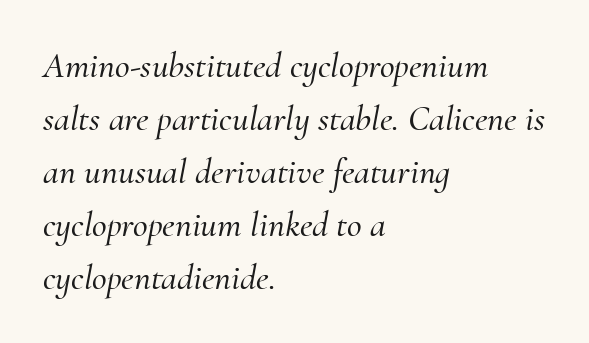
Q: Is the text italic (slanted)? A: Yes, it leans right by about 10 degrees.
Q: Is the typeface a serif or a sans-serif typeface? A: Serif.
Q: Is the text underlined? A: No.
Q: How is the paragraph aligned? A: Left-aligned.
Q: Is the spacing between letters normal or unusually wide? A: Normal.
Q: Is the spacing between lines tight, normal or loose? A: Normal.
Q: Width (condensed, normal, or wide)? A: Normal.
Q: Stroke contrast? A: Medium.
Q: x-height? A: Small.
Q: Monospaced? A: No.
